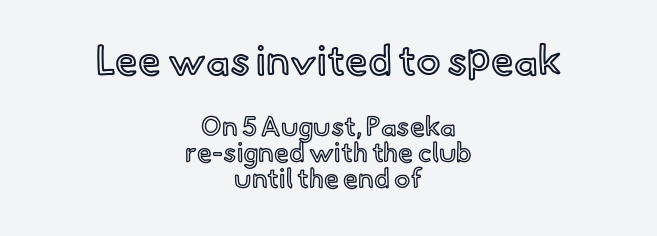
Casual observation: everything's sitting right in the middle. The vertical gap from one line to the next is small. Tall strokes in this sample are plumb rather than angled. The passage shown begins with its larger block and ends with its smaller one. This sample uses plain, unmodified letter spacing. Spacing verdict: proportional, widths tailored to each character.
